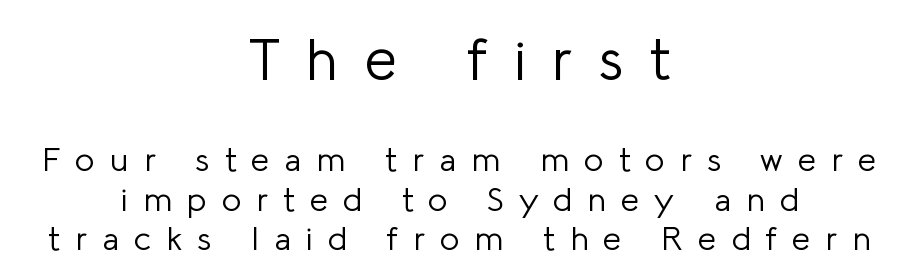
Serif or sans? Sans — the stroke terminals are bare. Proportional: the letters do not fall into vertical columns. Check the space under the baseline: it is left empty. Teacher's note: observe the equal gaps on both sides — that is centered alignment.
